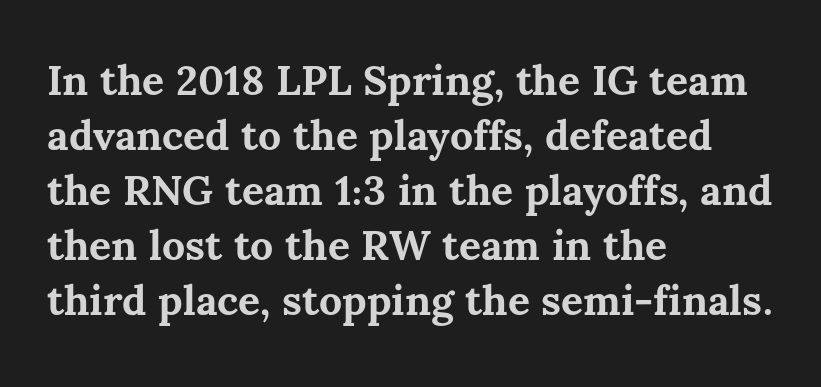
The rendering uses natural spacing where letterforms have individual widths. The lines sit at an ordinary, default distance from one another. The rendering anchors every line to the left-hand side. The rendering keeps characters at their native spacing. Every character sits straight up, as roman type does.
